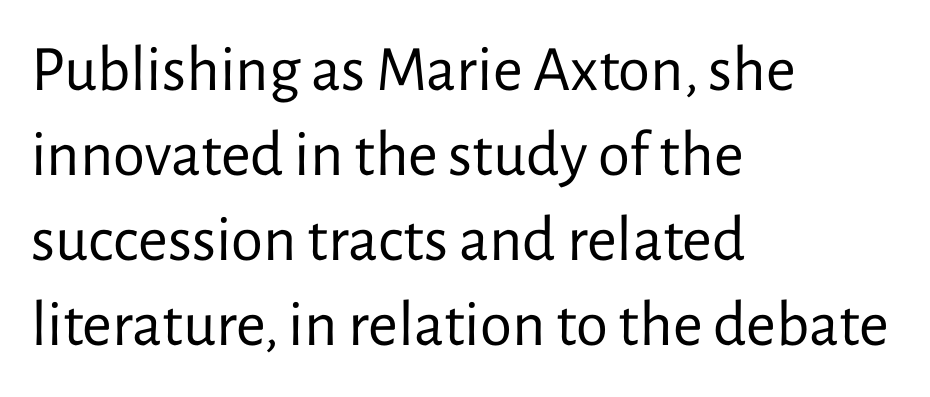
This is roman type, the default non-slanted kind. Just letters on the line, the space beneath them empty. Note: no serifs on the glyphs. Rows of type keep a routine distance in the vertical direction.
